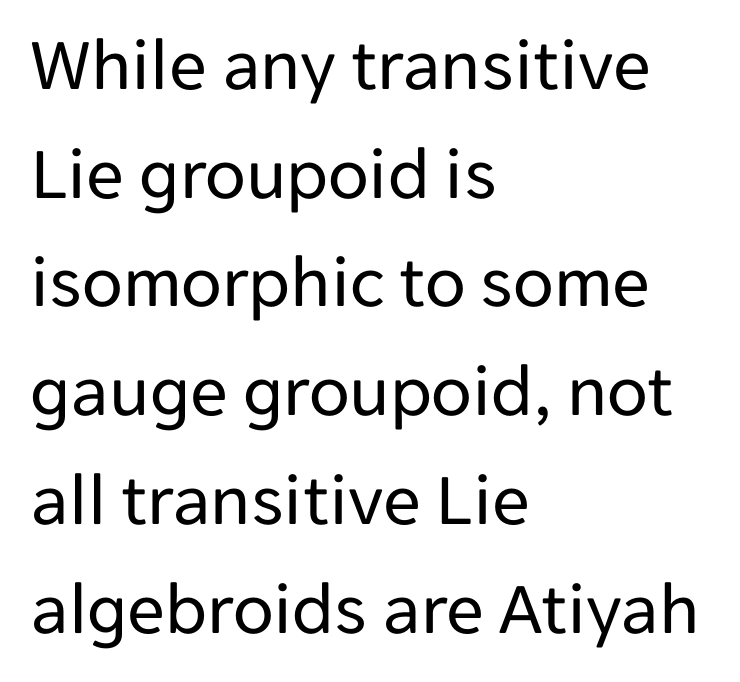
{"serif": "no", "italic": "no", "bold": "no", "weight": "regular", "width": "normal", "stroke_contrast": "low", "x_height": "medium", "monospaced": "no", "underline": "no", "align": "left", "line_spacing": "normal", "line_spacing_ratio": 1.45, "letter_spacing": "normal", "letter_spacing_em": 0.0, "glyph_px": 75}
